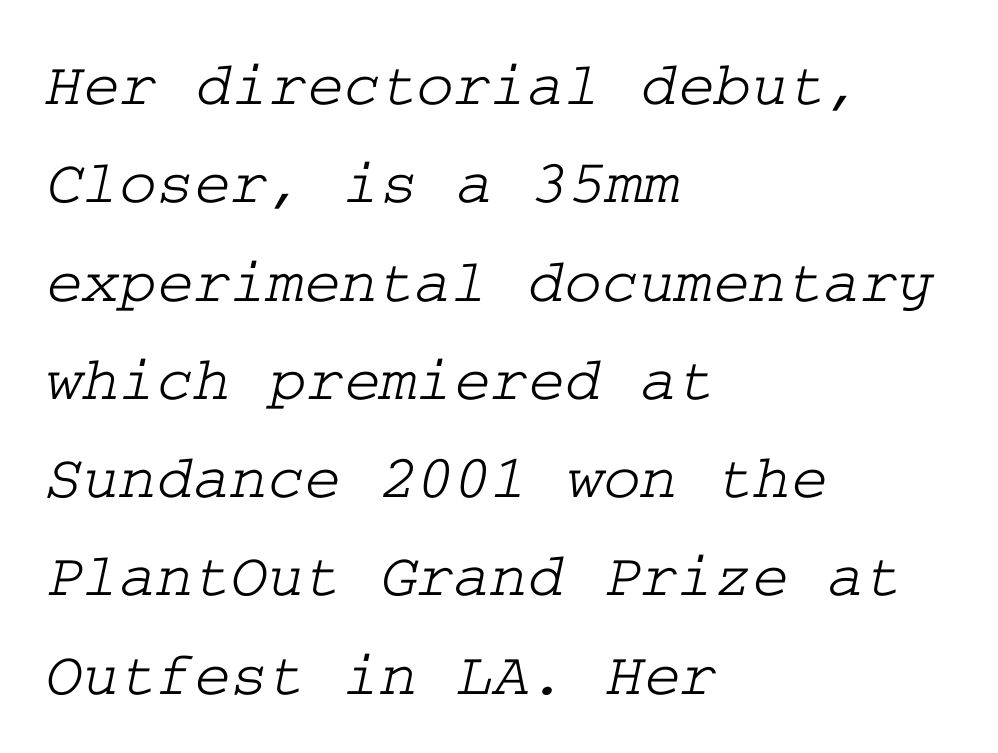
{"serif": "yes", "width": "wide", "stroke_contrast": "low", "x_height": "medium", "underline": "no", "align": "left", "line_spacing": "normal", "line_spacing_ratio": 1.56, "letter_spacing": "normal", "letter_spacing_em": 0.0, "glyph_px": 63}
